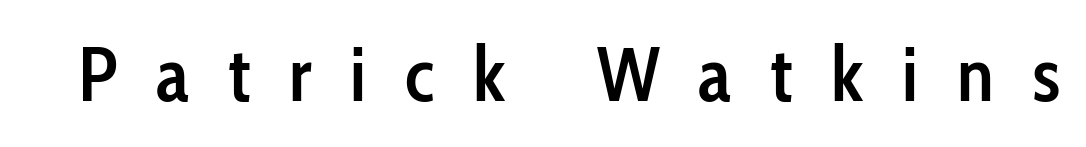
{"serif": "no", "italic": "no", "bold": "semi", "weight": "semibold", "width": "condensed", "stroke_contrast": "low", "x_height": "medium", "monospaced": "no", "underline": "no", "letter_spacing": "wide", "letter_spacing_em": 0.5, "glyph_px": 77}
